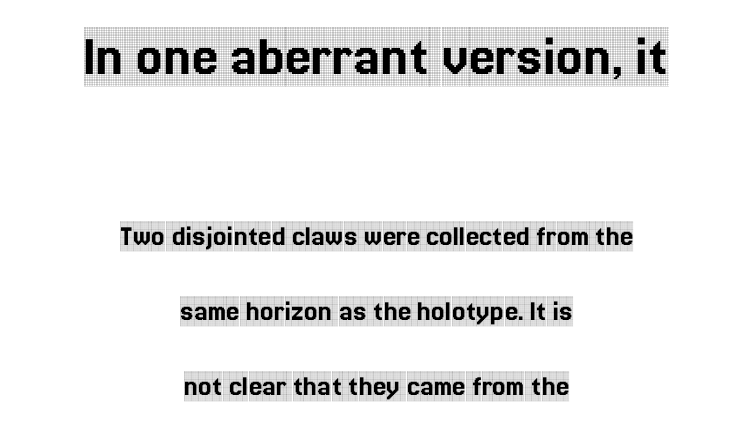
{"serif": "yes", "italic": "no", "width": "condensed", "x_height": "large", "monospaced": "no", "underline": "no", "align": "center", "line_spacing": "loose", "line_spacing_ratio": 2.49, "letter_spacing": "normal", "letter_spacing_em": 0.0, "larger_block": "first", "size_ratio": 1.97, "glyph_px": 59}
